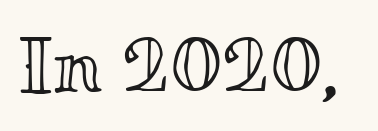
Q: Is the text italic (slanted)? A: No, it is upright.
Q: Is the text underlined? A: No.
Q: Is the spacing between letters normal or unusually wide? A: Normal.
Q: Width (condensed, normal, or wide)? A: Wide.
Q: x-height? A: Small.
Q: Monospaced? A: No.
